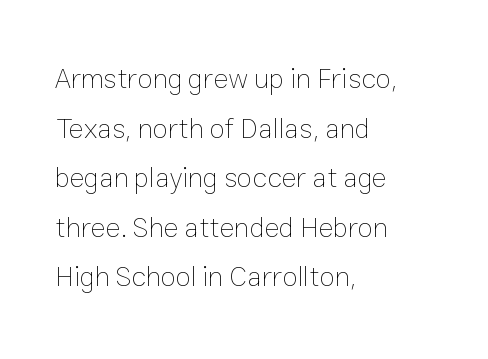
Q: Is the text bold? A: No.
Q: Is the text italic (slanted)? A: No, it is upright.
Q: Is the text underlined? A: No.
Q: How is the paragraph aligned? A: Left-aligned.
Q: Is the spacing between letters normal or unusually wide? A: Normal.
Q: Width (condensed, normal, or wide)? A: Normal.
Q: Stroke contrast? A: Low.
Q: x-height? A: Medium.
Q: Monospaced? A: No.
